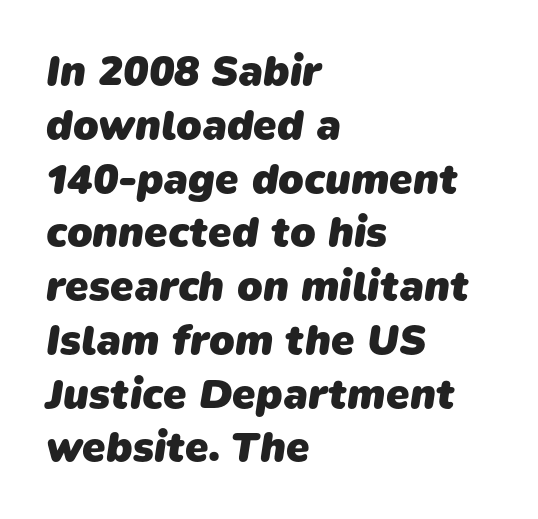
Q: Is the text bold? A: Yes.
Q: Is the typeface a serif or a sans-serif typeface? A: Sans-serif.
Q: Is the text underlined? A: No.
Q: How is the paragraph aligned? A: Left-aligned.
Q: Is the spacing between letters normal or unusually wide? A: Normal.
Q: Is the spacing between lines tight, normal or loose? A: Normal.
Q: Width (condensed, normal, or wide)? A: Normal.
Q: Stroke contrast? A: Low.
Q: x-height? A: Medium.
Q: Monospaced? A: No.
